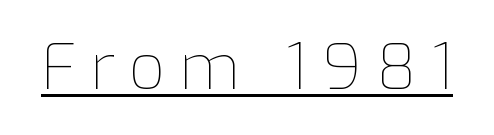
{"italic": "no", "bold": "no", "weight": "thin", "width": "normal", "stroke_contrast": "low", "x_height": "medium", "monospaced": "no", "underline": "yes", "letter_spacing": "wide", "letter_spacing_em": 0.22, "glyph_px": 63}
